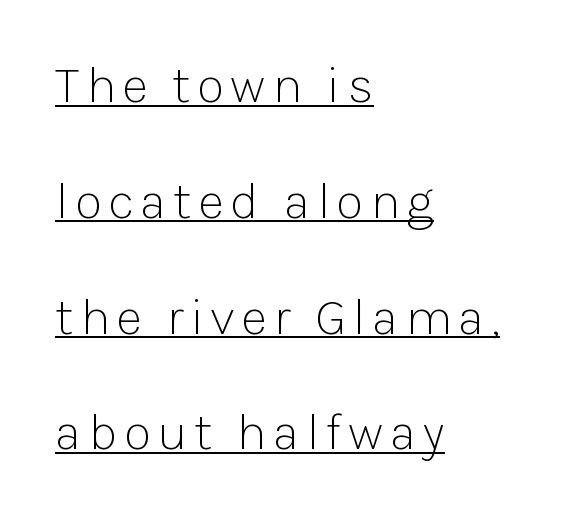
The paragraph shown leans on its left margin. Bold? No — there's no thickening of the strokes. A typesetter would call this leading open, well beyond the default. Stroke terminals: plain, sans-serif. Proportional: the letters do not fall into vertical columns.
